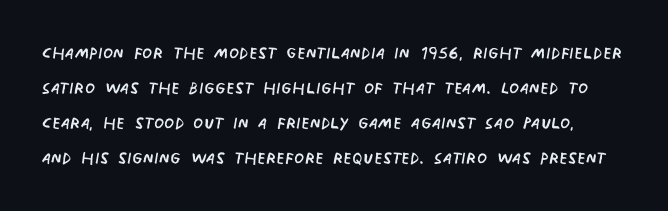
The image shows 23 px text type; set normal line spacing (1.52x), normal letter spacing, not underlined.
